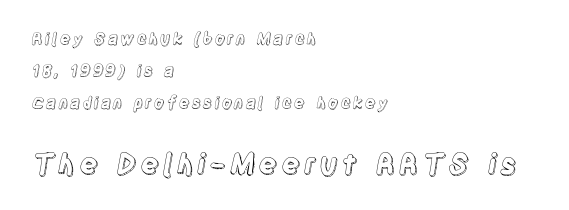
Unmarked baselines from the first word to the last. The letters in the lower block stand taller than those in the block above. Looks like regular typesetting: each glyph gets only the width it needs. The rag falls on the right side of this text block.
